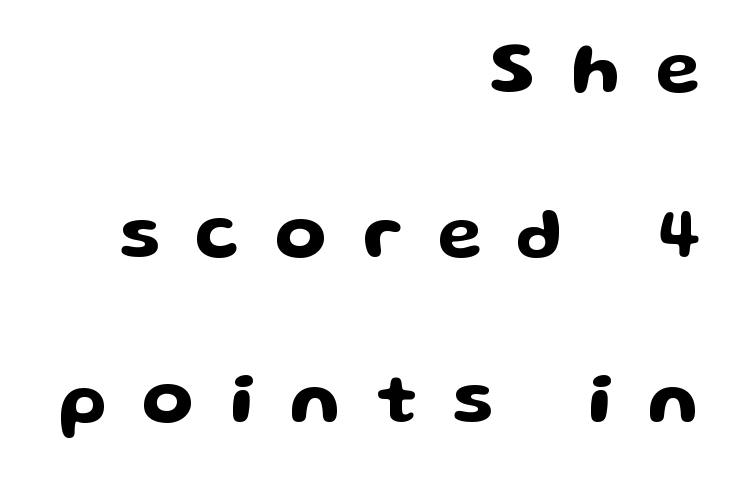
The image shows 73 px wide sans-serif type, upright; set right-aligned, loose line spacing (2.26x), unusually wide letter spacing (+0.49 em), not underlined; low stroke contrast and a medium x-height.
